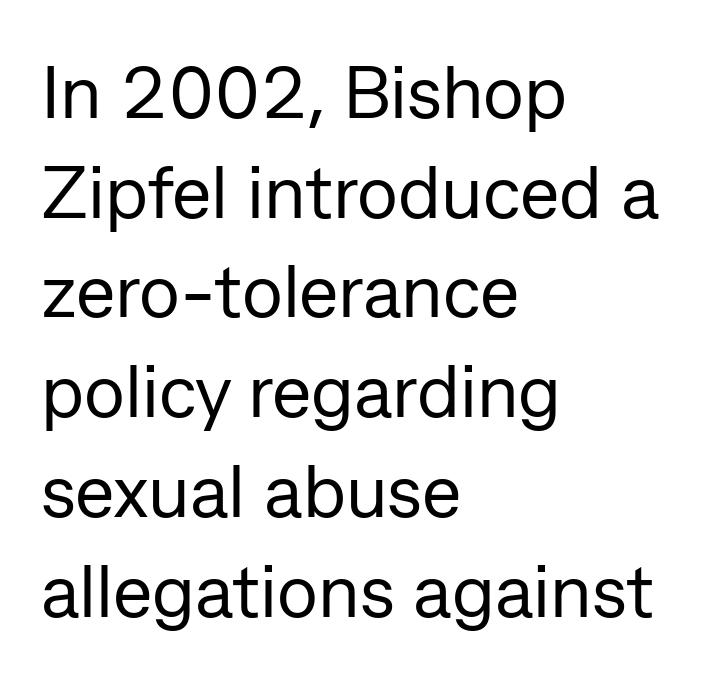
Q: Is the text bold? A: No.
Q: Is the text italic (slanted)? A: No, it is upright.
Q: Is the typeface a serif or a sans-serif typeface? A: Sans-serif.
Q: Is the text underlined? A: No.
Q: How is the paragraph aligned? A: Left-aligned.
Q: Is the spacing between letters normal or unusually wide? A: Normal.
Q: Is the spacing between lines tight, normal or loose? A: Normal.
Q: Width (condensed, normal, or wide)? A: Normal.
Q: Stroke contrast? A: Low.
Q: x-height? A: Medium.
Q: Monospaced? A: No.
